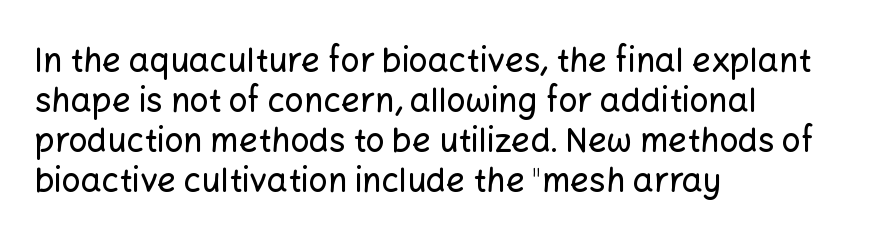
The image shows 33 px sans-serif type, upright; set left-aligned, line spacing 1.21x, normal letter spacing, not underlined; low stroke contrast and a medium x-height.
